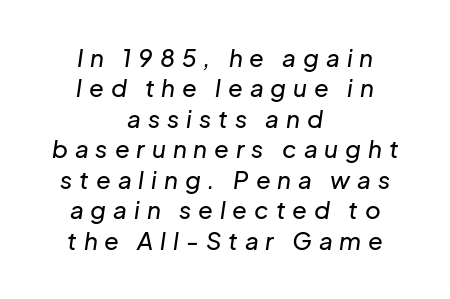
Designer's note — italics engaged. Normally led — the rows are evenly, conventionally spaced. Leftover space on each line is divided equally before and after the words. Does extra space separate the letters? Yes, quite a lot of it. Rule under the text: the space is simply empty.
